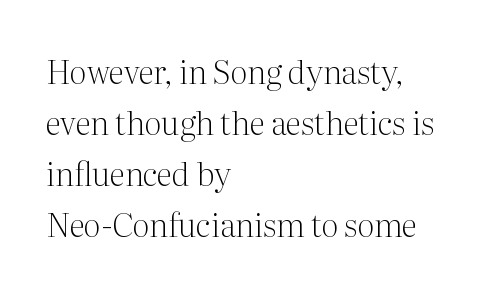
The image shows 32 px light serif type, upright; set left-aligned, normal line spacing (1.59x), normal letter spacing, not underlined; medium stroke contrast and a medium x-height.
